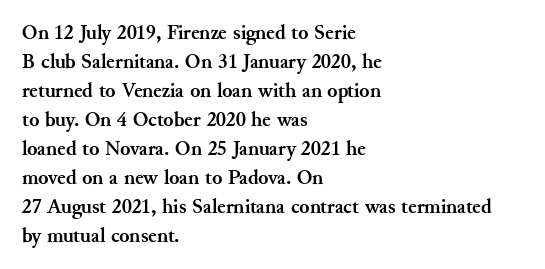
{"italic": "no", "bold": "yes", "underline": "no", "align": "left", "line_spacing": "normal", "line_spacing_ratio": 1.38, "letter_spacing": "normal", "letter_spacing_em": 0.0, "glyph_px": 21}
